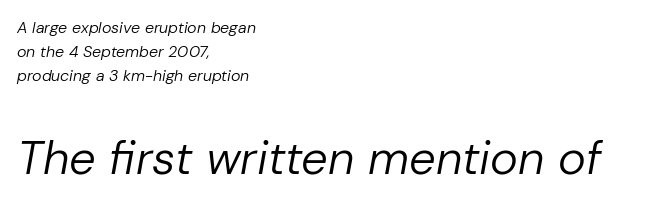
The letters advance in unequal steps, a hallmark of proportional type. Words appear dense and cohesive because spacing is normal. This sample uses an oblique cut, with every glyph tilted off the vertical. The passage is arranged the way most books set body copy — flush left. No heavy texture on the line: the type isn't bold.
